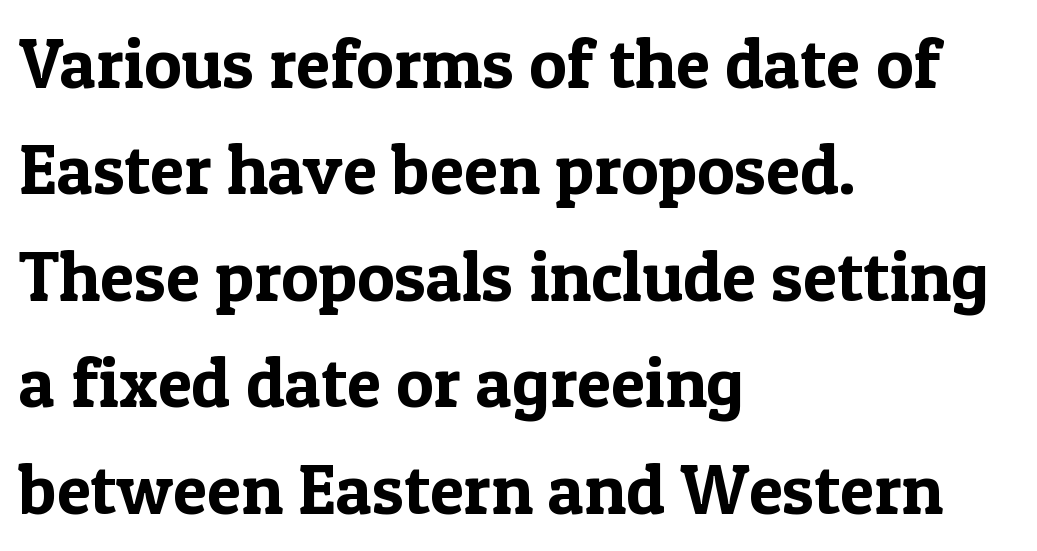
Q: Is the text italic (slanted)? A: No, it is upright.
Q: Is the typeface a serif or a sans-serif typeface? A: Serif.
Q: Is the text underlined? A: No.
Q: How is the paragraph aligned? A: Left-aligned.
Q: Is the spacing between letters normal or unusually wide? A: Normal.
Q: Is the spacing between lines tight, normal or loose? A: Normal.
Q: Width (condensed, normal, or wide)? A: Normal.
Q: x-height? A: Medium.
Q: Monospaced? A: No.
